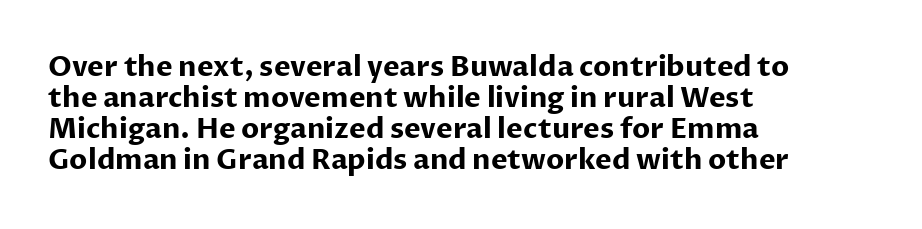
Q: Is the text bold? A: Yes.
Q: Is the text italic (slanted)? A: No, it is upright.
Q: Is the typeface a serif or a sans-serif typeface? A: Sans-serif.
Q: Is the text underlined? A: No.
Q: How is the paragraph aligned? A: Left-aligned.
Q: Is the spacing between letters normal or unusually wide? A: Normal.
Q: Is the spacing between lines tight, normal or loose? A: Tight.
Q: Width (condensed, normal, or wide)? A: Normal.
Q: Stroke contrast? A: Low.
Q: x-height? A: Medium.
Q: Monospaced? A: No.
